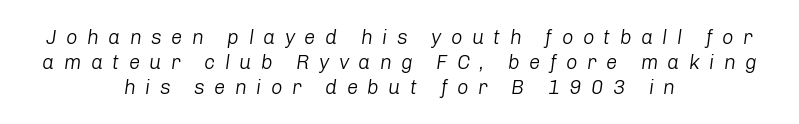
Q: Is the text bold? A: No.
Q: Is the text italic (slanted)? A: Yes, it leans right by about 8 degrees.
Q: Is the text underlined? A: No.
Q: How is the paragraph aligned? A: Centered.
Q: Is the spacing between letters normal or unusually wide? A: Unusually wide.
Q: Is the spacing between lines tight, normal or loose? A: Normal.
